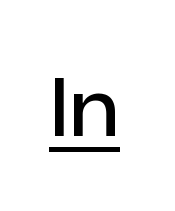
Q: Is the text bold? A: Semi-bold.
Q: Is the text italic (slanted)? A: No, it is upright.
Q: Is the typeface a serif or a sans-serif typeface? A: Sans-serif.
Q: Is the text underlined? A: Yes.
Q: Is the spacing between letters normal or unusually wide? A: Normal.
Q: Width (condensed, normal, or wide)? A: Normal.
Q: Stroke contrast? A: Low.
Q: x-height? A: Medium.
Q: Monospaced? A: No.
